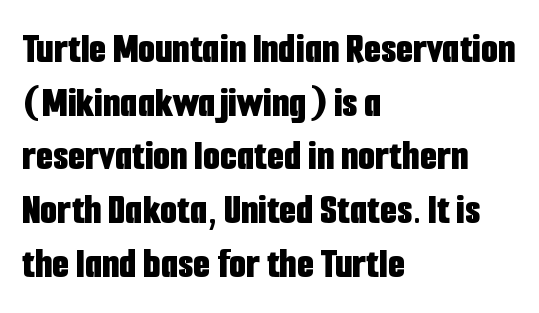
Q: Is the text bold? A: Yes.
Q: Is the text italic (slanted)? A: No, it is upright.
Q: Is the typeface a serif or a sans-serif typeface? A: Sans-serif.
Q: Is the text underlined? A: No.
Q: How is the paragraph aligned? A: Left-aligned.
Q: Is the spacing between letters normal or unusually wide? A: Normal.
Q: Width (condensed, normal, or wide)? A: Condensed.
Q: Stroke contrast? A: Low.
Q: x-height? A: Medium.
Q: Monospaced? A: No.
